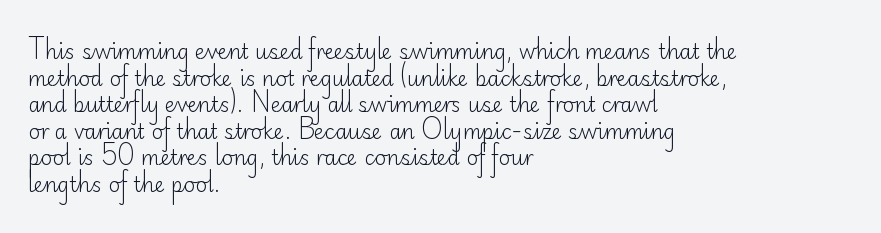
The image shows 20 px text type, upright; set left-aligned, normal line spacing (1.33x), normal letter spacing, not underlined.
